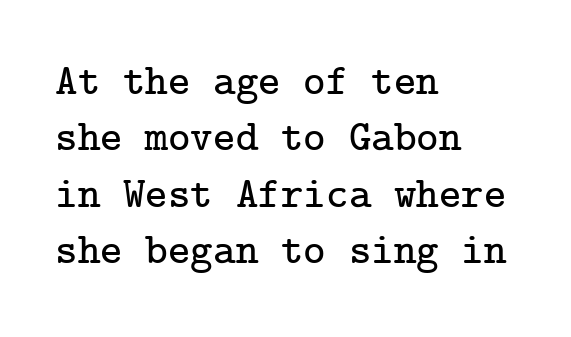
Q: Is the text italic (slanted)? A: No, it is upright.
Q: Is the typeface a serif or a sans-serif typeface? A: Serif.
Q: Is the text underlined? A: No.
Q: How is the paragraph aligned? A: Left-aligned.
Q: Is the spacing between letters normal or unusually wide? A: Normal.
Q: Is the spacing between lines tight, normal or loose? A: Normal.
Q: Width (condensed, normal, or wide)? A: Normal.
Q: Stroke contrast? A: Low.
Q: x-height? A: Medium.
